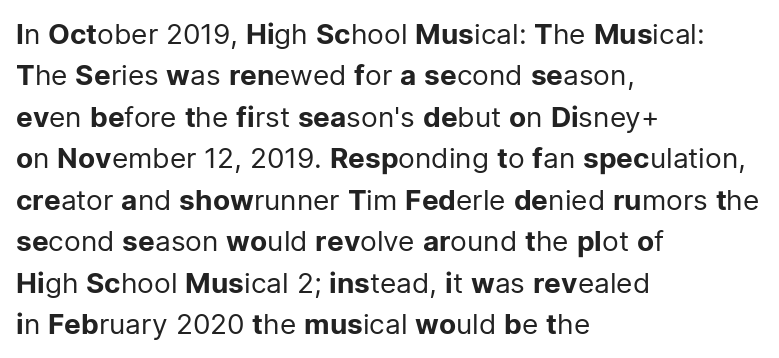
A student would call this left alignment; a typographer would say flush left, rag right. Students, observe: this is what conventionally led text looks like. These lines keep a tight, regular rhythm from letter to letter. No heavy texture on the line: the type isn't bold. Beneath every word, the page is bare. This rendering employs a face without finishing strokes, i.e., a sans-serif.
